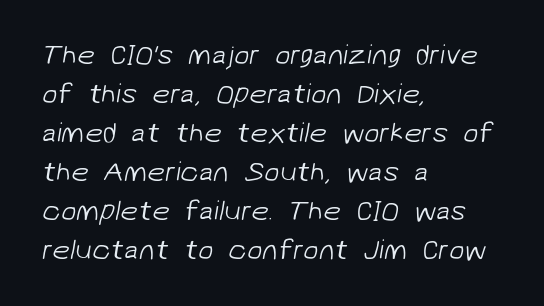
{"serif": "no", "bold": "no", "weight": "light", "width": "normal", "stroke_contrast": "low", "x_height": "medium", "monospaced": "no", "underline": "no", "align": "left", "line_spacing": "normal", "line_spacing_ratio": 1.39, "letter_spacing": "normal", "letter_spacing_em": 0.0, "glyph_px": 28}
